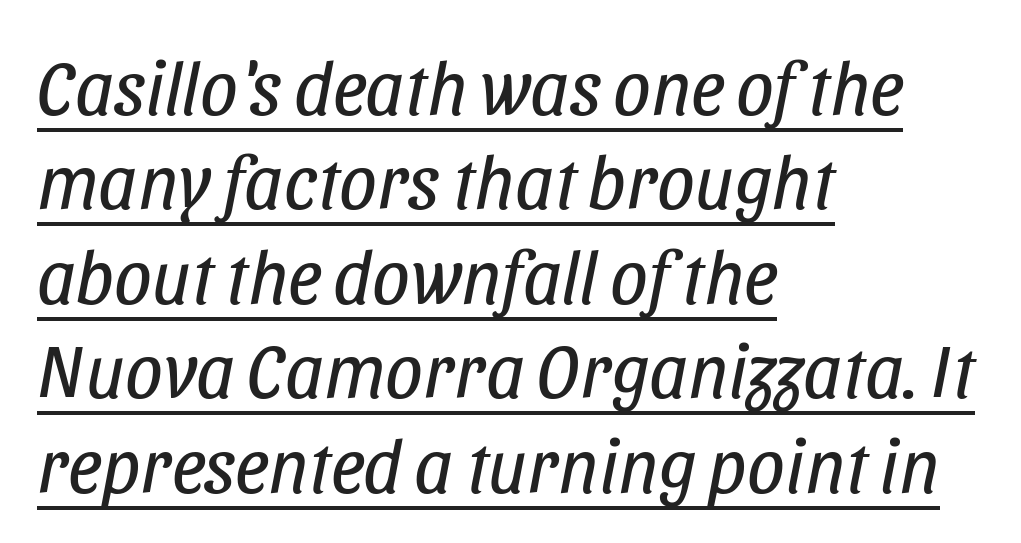
Q: Is the text bold? A: No.
Q: Is the text italic (slanted)? A: Yes, it leans right by about 11 degrees.
Q: Is the text underlined? A: Yes.
Q: How is the paragraph aligned? A: Left-aligned.
Q: Is the spacing between letters normal or unusually wide? A: Normal.
Q: Is the spacing between lines tight, normal or loose? A: Normal.
Q: Width (condensed, normal, or wide)? A: Condensed.
Q: Stroke contrast? A: Low.
Q: x-height? A: Large.
Q: Monospaced? A: No.
